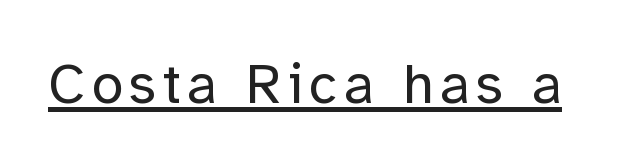
The image shows 57 px regular-weight sans-serif type, upright; set underlined; low stroke contrast and a medium x-height.
